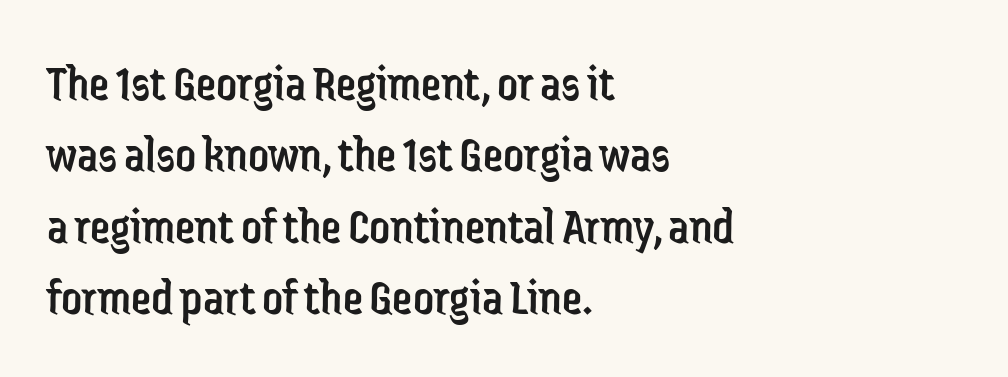
Is this a fixed-width face? No — the glyphs have proportional, varying widths. The line-height multiplier appears to be the usual default. Caption: multi-line text, flush left, ragged right. Unbolded letterforms with no extra heft. I'd call this a sans setting — the letters go barefoot. In terms of letterspacing, this is plain default setting.
